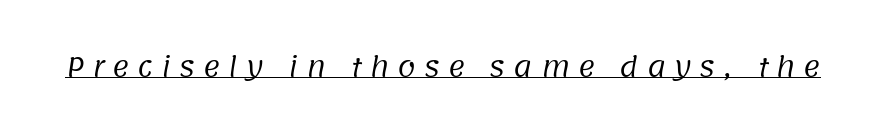
The image shows 26 px text type; set unusually wide letter spacing (+0.31 em), underlined.
